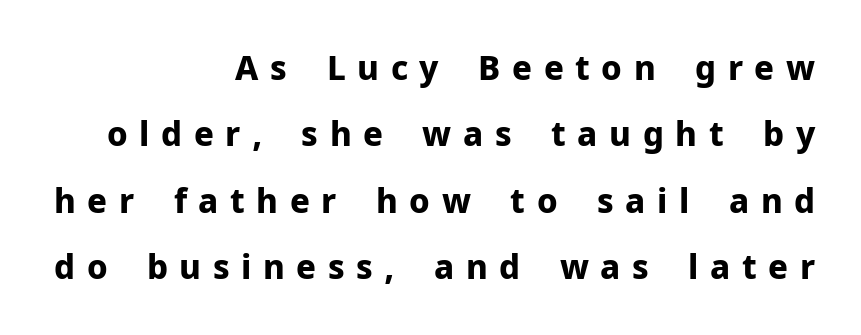
The image shows 33 px bold sans-serif type, upright; set right-aligned, loose line spacing (2.01x), unusually wide letter spacing (+0.35 em), not underlined; low stroke contrast and a medium x-height.
